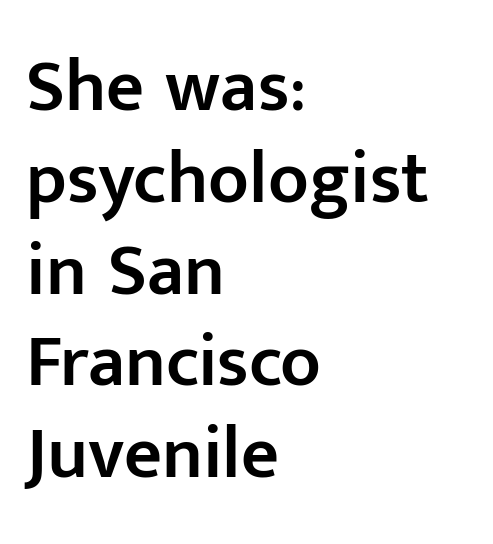
The image shows 74 px semibold sans-serif type, upright; set left-aligned, line spacing 1.24x, normal letter spacing, not underlined; low stroke contrast and a medium x-height.
